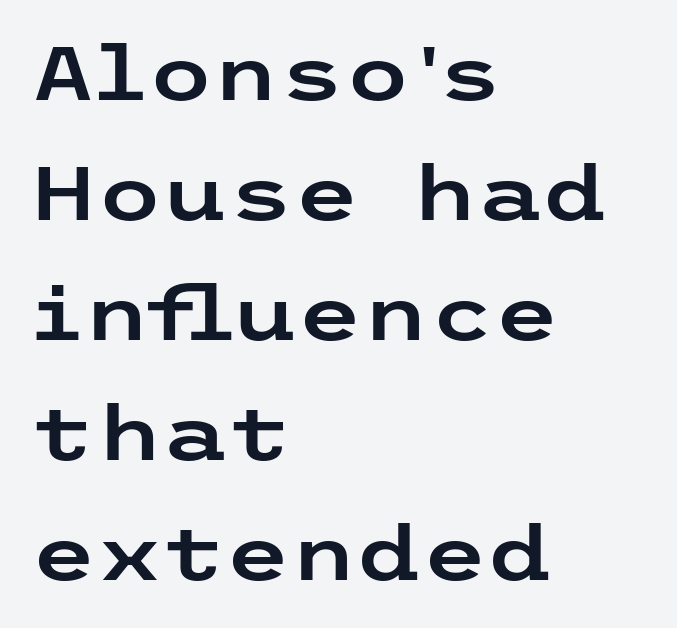
Q: Is the text italic (slanted)? A: No, it is upright.
Q: Is the typeface a serif or a sans-serif typeface? A: Sans-serif.
Q: Is the text underlined? A: No.
Q: How is the paragraph aligned? A: Left-aligned.
Q: Is the spacing between letters normal or unusually wide? A: Normal.
Q: Is the spacing between lines tight, normal or loose? A: Normal.
Q: Width (condensed, normal, or wide)? A: Wide.
Q: Stroke contrast? A: Low.
Q: x-height? A: Medium.
